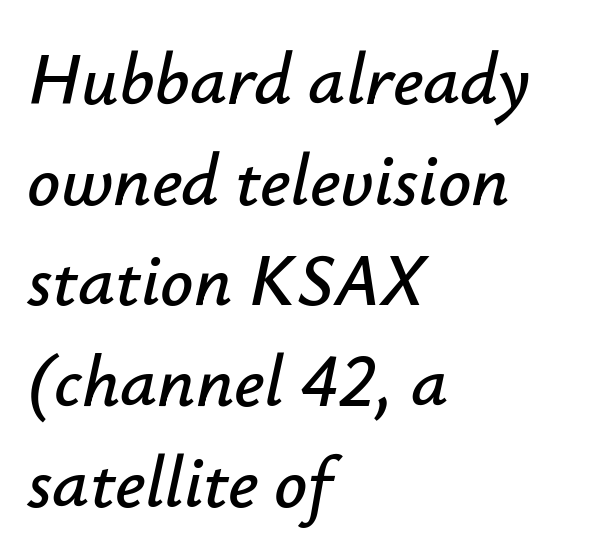
The image shows 73 px text type, italic (leaning right); set left-aligned, normal line spacing (1.38x), normal letter spacing, not underlined; low stroke contrast and a small x-height.
